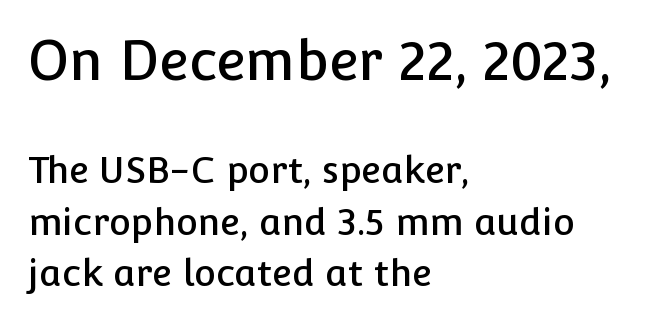
Q: Is the text italic (slanted)? A: No, it is upright.
Q: Is the typeface a serif or a sans-serif typeface? A: Sans-serif.
Q: Is the text underlined? A: No.
Q: How is the paragraph aligned? A: Left-aligned.
Q: Is the spacing between letters normal or unusually wide? A: Normal.
Q: Is the spacing between lines tight, normal or loose? A: Normal.
Q: Which block of text is set in a larger size, the first (top) or the second (bottom)? A: The first (top) one.
Q: Width (condensed, normal, or wide)? A: Normal.
Q: Stroke contrast? A: Low.
Q: x-height? A: Medium.
Q: Monospaced? A: No.
